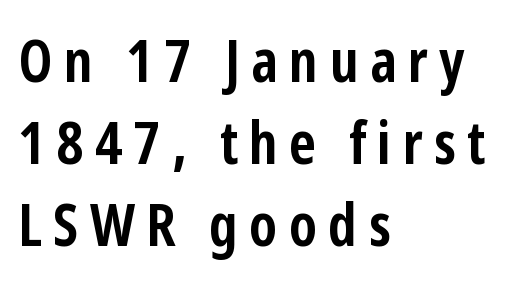
{"serif": "no", "italic": "no", "bold": "yes", "weight": "semibold", "width": "condensed", "stroke_contrast": "low", "x_height": "medium", "monospaced": "no", "underline": "no", "align": "left", "line_spacing": "normal", "line_spacing_ratio": 1.39, "glyph_px": 59}
